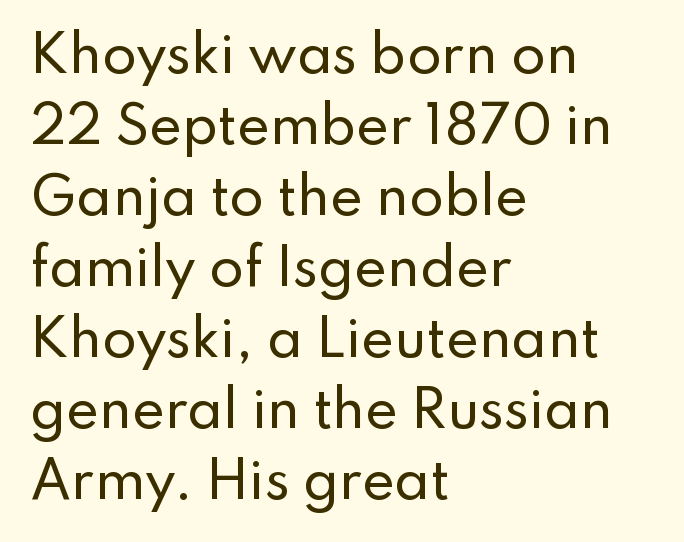
{"serif": "no", "italic": "no", "width": "normal", "stroke_contrast": "low", "x_height": "small", "monospaced": "no", "underline": "no", "align": "left", "line_spacing": "normal", "line_spacing_ratio": 1.42, "letter_spacing": "normal", "letter_spacing_em": 0.0, "glyph_px": 50}
